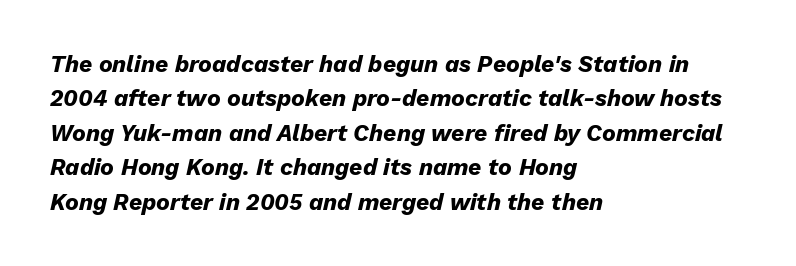
The image shows 23 px bold type, italic (leaning right); set left-aligned, normal line spacing (1.5x), normal letter spacing, not underlined.
